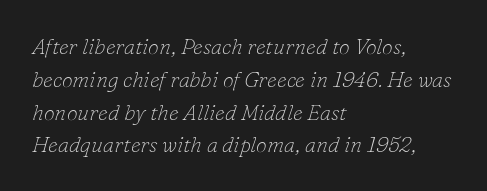
The image shows 22 px text type, italic (leaning right); set left-aligned, normal line spacing (1.49x), normal letter spacing, not underlined.
